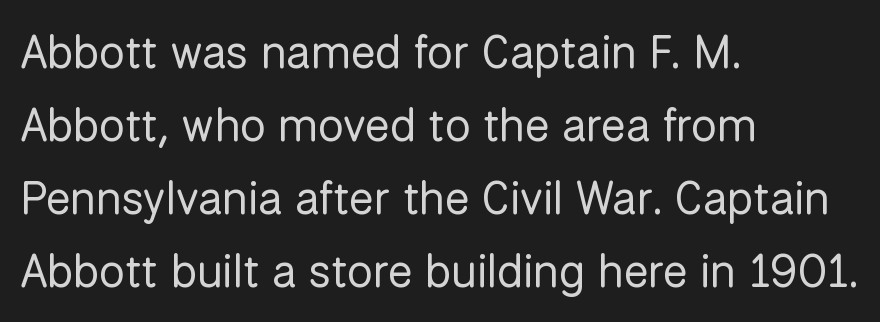
The image shows 46 px regular-weight sans-serif type, upright; set left-aligned, normal line spacing (1.59x), normal letter spacing, not underlined; low stroke contrast and a medium x-height.
